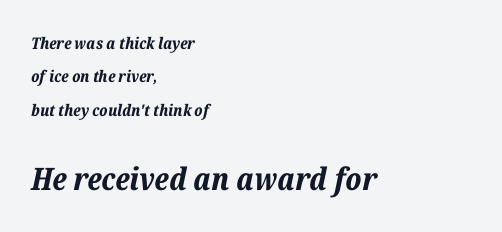
{"italic": "yes", "lean": "right", "slant_degrees": 12, "bold": "yes", "weight": "bold", "width": "normal", "stroke_contrast": "low", "x_height": "medium", "monospaced": "no", "underline": "no", "align": "left", "line_spacing": "loose", "line_spacing_ratio": 2.09, "letter_spacing": "normal", "letter_spacing_em": 0.0, "larger_block": "second", "size_ratio": 1.94, "glyph_px": 31}
